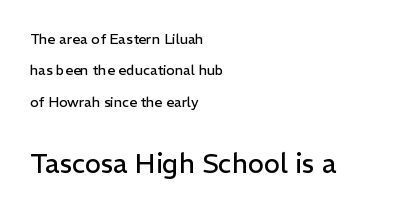
{"italic": "no", "bold": "no", "underline": "no", "align": "left", "line_spacing": "loose", "line_spacing_ratio": 2.25, "letter_spacing": "normal", "letter_spacing_em": 0.0, "larger_block": "second", "size_ratio": 1.93, "glyph_px": 27}
